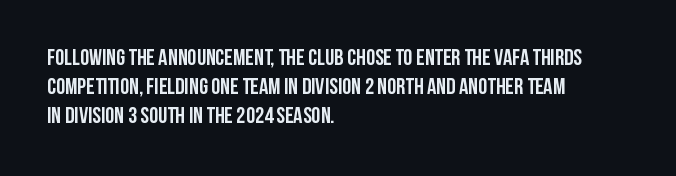
{"italic": "no", "bold": "yes", "underline": "no", "align": "left", "line_spacing": "normal", "line_spacing_ratio": 1.26, "letter_spacing": "normal", "letter_spacing_em": 0.0, "glyph_px": 23}
